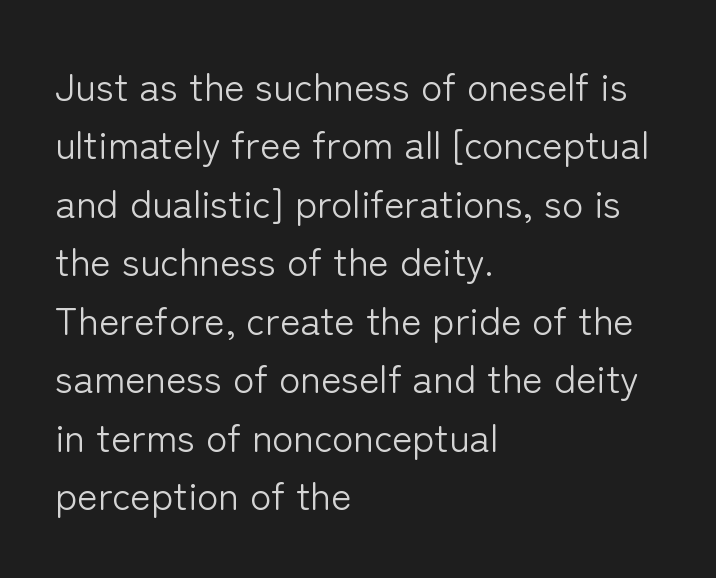
{"serif": "no", "italic": "no", "bold": "no", "weight": "light", "width": "normal", "stroke_contrast": "low", "x_height": "medium", "monospaced": "no", "underline": "no", "align": "left", "line_spacing": "normal", "line_spacing_ratio": 1.5, "letter_spacing": "normal", "letter_spacing_em": 0.0, "glyph_px": 39}
